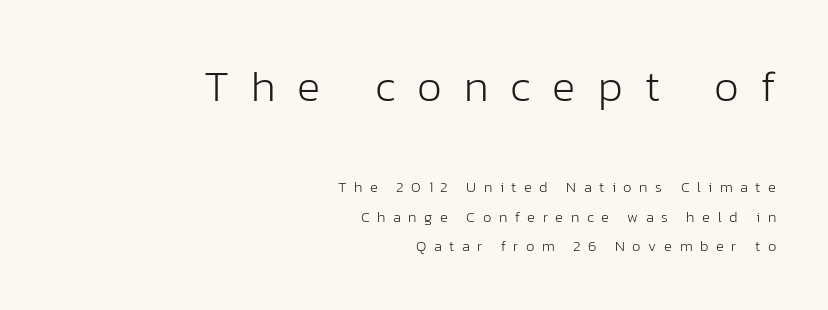
The image shows 44 px light sans-serif type, upright; set right-aligned, loose line spacing (1.99x), unusually wide letter spacing (+0.5 em), not underlined; the first (top) block is 2.93x larger; low stroke contrast and a medium x-height.
